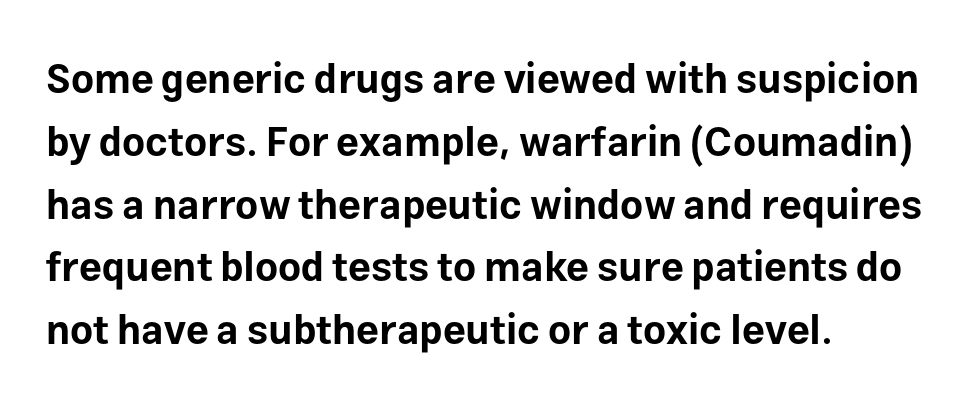
Q: Is the text bold? A: Yes.
Q: Is the text italic (slanted)? A: No, it is upright.
Q: Is the typeface a serif or a sans-serif typeface? A: Sans-serif.
Q: Is the text underlined? A: No.
Q: How is the paragraph aligned? A: Left-aligned.
Q: Is the spacing between letters normal or unusually wide? A: Normal.
Q: Is the spacing between lines tight, normal or loose? A: Normal.
Q: Width (condensed, normal, or wide)? A: Normal.
Q: Stroke contrast? A: Low.
Q: x-height? A: Medium.
Q: Monospaced? A: No.
